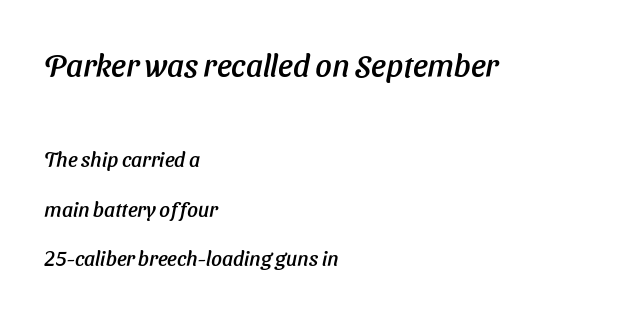
The rendering uses a large line-height, opening up the rows. Look at the glyph heights: the upper group is clearly the bigger setting. The paragraph shown leans on its left margin. You can tell it's italic because the verticals aren't actually vertical.
